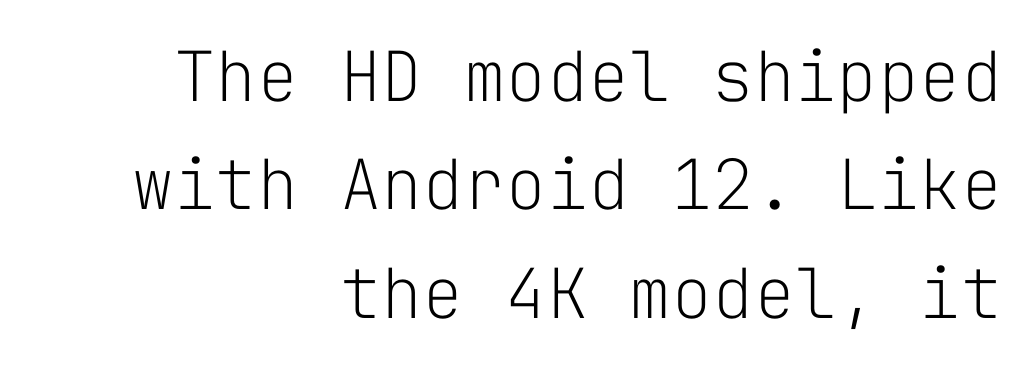
The image shows 69 px light sans-serif type, upright, monospaced; set right-aligned, normal line spacing (1.57x), normal letter spacing, not underlined; low stroke contrast and a medium x-height.
